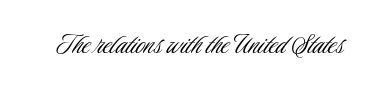
The image shows 32 px light, condensed sans-serif type; set normal letter spacing, not underlined; low stroke contrast and a small x-height.
